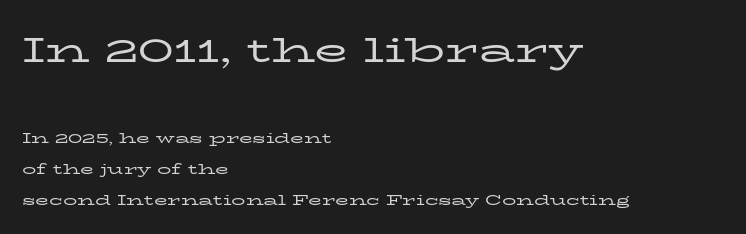
The image shows 35 px regular-weight, wide serif type, upright; set left-aligned, loose line spacing (2.21x), normal letter spacing, not underlined; the first (top) block is 2.5x larger; low stroke contrast and a medium x-height.
